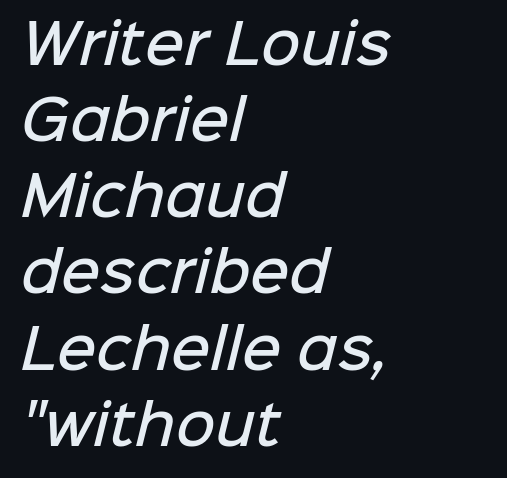
The typesetting leans somewhat heavy: a semibold. Honestly, there is no underline to notice here at all. Interline gaps are of average width in this sample. Short and long lines alike share a common starting point at left. Words appear dense and cohesive because spacing is normal.
